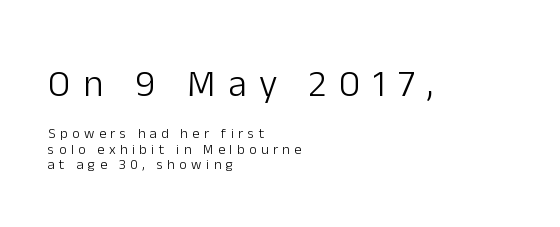
{"serif": "no", "italic": "no", "bold": "no", "weight": "light", "width": "normal", "stroke_contrast": "low", "x_height": "medium", "monospaced": "no", "underline": "no", "align": "left", "line_spacing": "tight", "line_spacing_ratio": 1.1, "letter_spacing": "wide", "letter_spacing_em": 0.33, "larger_block": "first", "size_ratio": 2.71, "glyph_px": 38}
